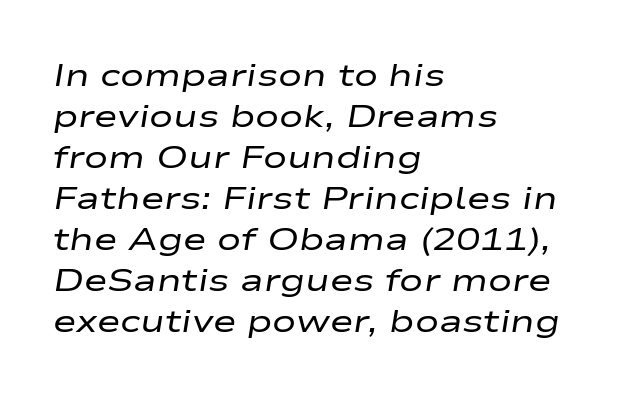
An italicized treatment has been applied to the whole sample. Think of a printed novel: that variable character pitch is what you see here. Regular leading. Letter spacing: default.
